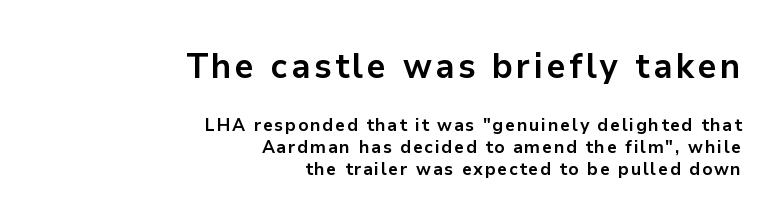
{"serif": "no", "italic": "no", "bold": "yes", "weight": "bold", "width": "normal", "stroke_contrast": "low", "x_height": "medium", "monospaced": "no", "underline": "no", "align": "right", "line_spacing_ratio": 1.21, "larger_block": "first", "size_ratio": 1.94, "glyph_px": 35}
